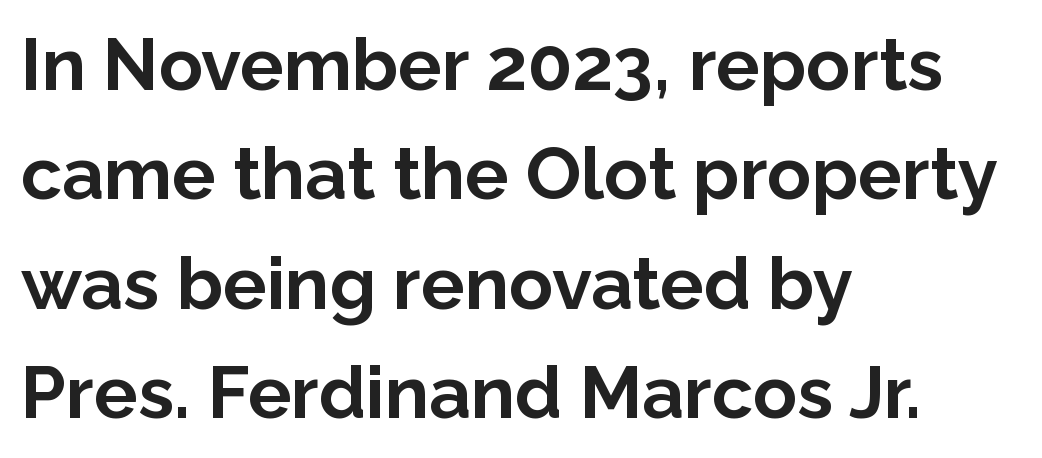
The image shows 73 px bold sans-serif type, upright; set left-aligned, normal line spacing (1.5x), normal letter spacing, not underlined; low stroke contrast and a medium x-height.
